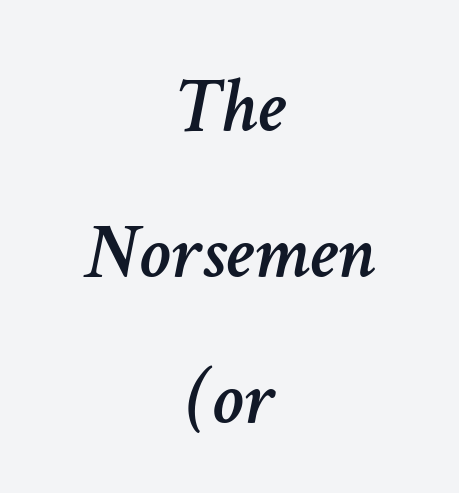
The image shows 79 px text type, italic (leaning right); set centered, line spacing 1.85x, normal letter spacing, not underlined; low stroke contrast and a medium x-height.
